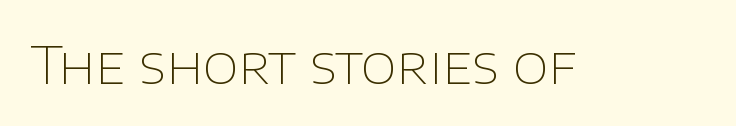
The image shows 52 px thin sans-serif type, upright; set normal letter spacing, not underlined; low stroke contrast and a large x-height.
